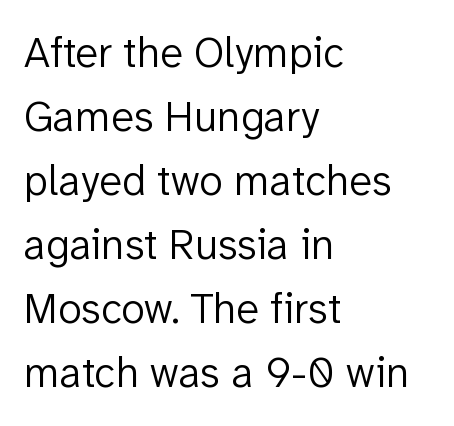
Weight: in the light-to-regular range. This sample uses a sans-serif face. Any mark beneath the type? The region is blank. These lines sit exactly where default settings would place them. These lines are rendered in a variable-pitch font. The paragraph has a hard left edge and a soft right edge.
